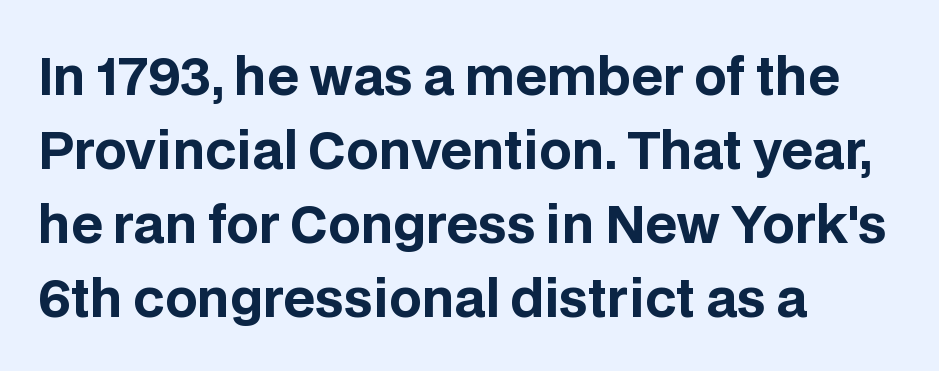
{"serif": "no", "italic": "no", "bold": "yes", "weight": "bold", "width": "normal", "stroke_contrast": "low", "x_height": "large", "monospaced": "no", "underline": "no", "align": "left", "line_spacing": "normal", "line_spacing_ratio": 1.45, "letter_spacing": "normal", "letter_spacing_em": 0.0, "glyph_px": 51}
